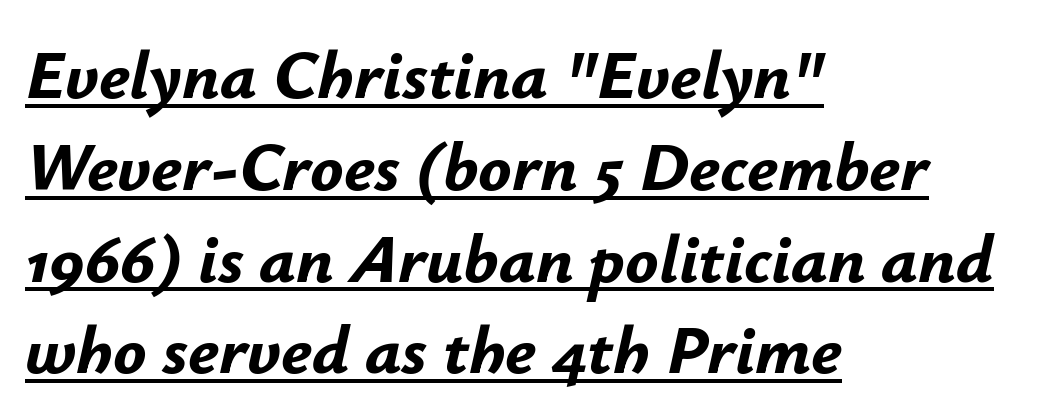
Q: Is the text bold? A: Yes.
Q: Is the text italic (slanted)? A: Yes, it leans right by about 12 degrees.
Q: Is the text underlined? A: Yes.
Q: How is the paragraph aligned? A: Left-aligned.
Q: Is the spacing between letters normal or unusually wide? A: Normal.
Q: Is the spacing between lines tight, normal or loose? A: Normal.
Q: Width (condensed, normal, or wide)? A: Normal.
Q: Stroke contrast? A: Low.
Q: x-height? A: Small.
Q: Monospaced? A: No.
